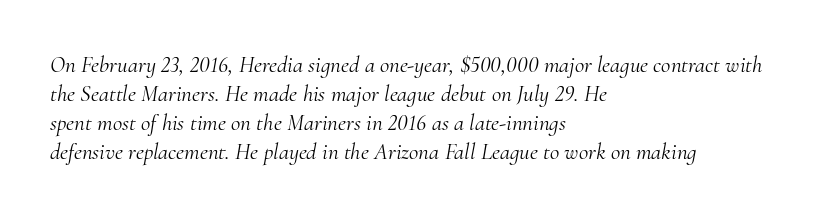
The image shows 23 px text type, italic (leaning right); set left-aligned, normal line spacing (1.26x), normal letter spacing, not underlined.
